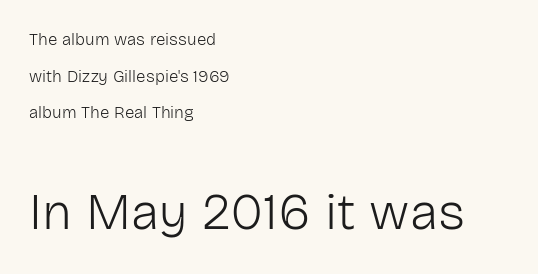
The image shows 52 px light sans-serif type, upright; set left-aligned, loose line spacing (2.15x), normal letter spacing, not underlined; the second (bottom) block is 3.06x larger; low stroke contrast and a medium x-height.
